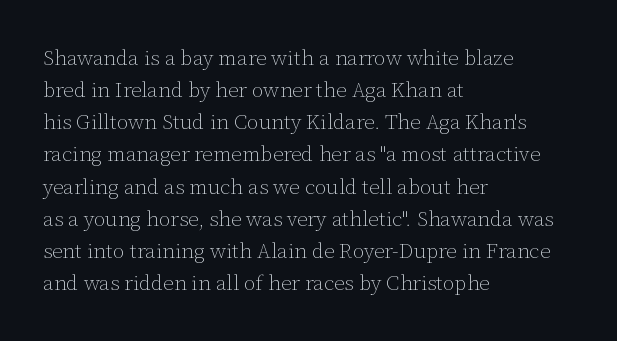
Is the block centered? No — it sits flush against the left margin. Honestly, the row spacing looks completely unremarkable. Check under the words: just untouched page. Ascenders rise straight up at ninety degrees. Nobody touched the tracking dial on this one.
